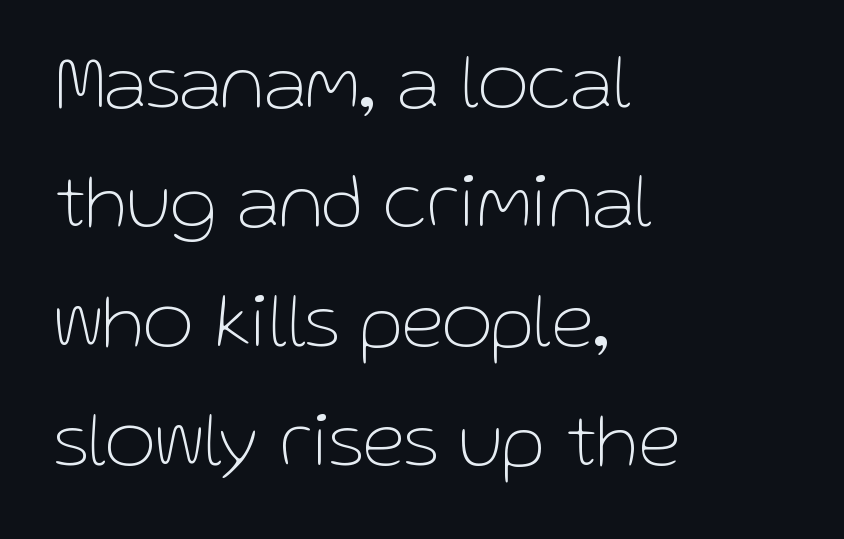
{"serif": "no", "italic": "no", "bold": "no", "weight": "thin", "width": "normal", "stroke_contrast": "low", "x_height": "medium", "monospaced": "no", "underline": "no", "align": "left", "line_spacing": "normal", "line_spacing_ratio": 1.53, "letter_spacing": "normal", "letter_spacing_em": 0.0, "glyph_px": 78}
